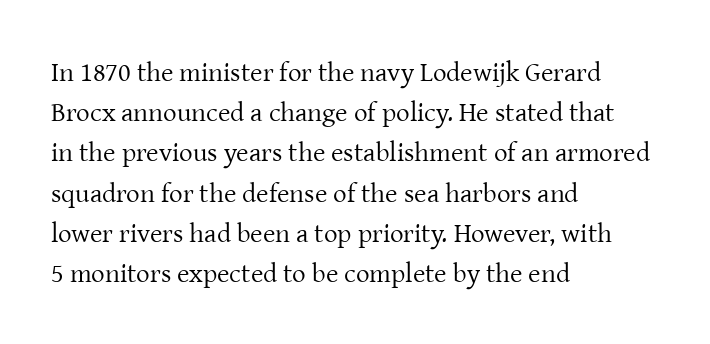
The image shows 27 px text type, upright; set left-aligned, normal line spacing (1.49x), normal letter spacing, not underlined.
